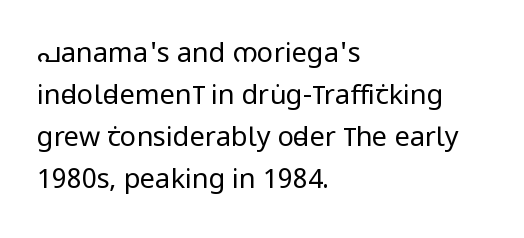
The image shows 27 px text type, upright; set left-aligned, normal line spacing (1.56x), normal letter spacing, not underlined.
